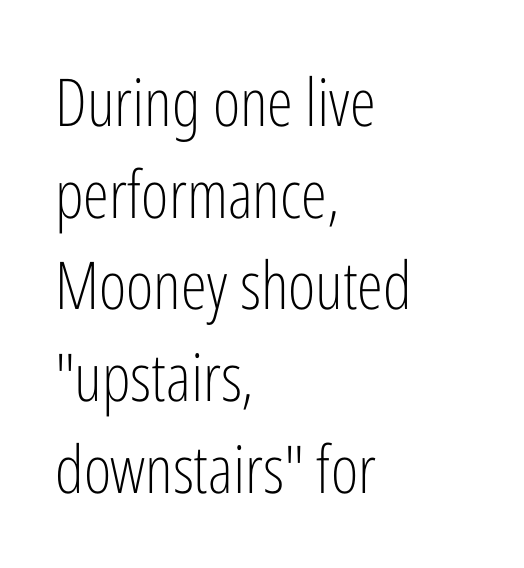
The designer went with a sans here, leaving each stem footless. Rule under the text: the space is simply empty. Does the lettering tilt? It doesn't — this is upright. The tracking reads as untouched default to a designer's eye. Line starts are locked; line ends wander. The vertical gap from one line to the next is medium.
